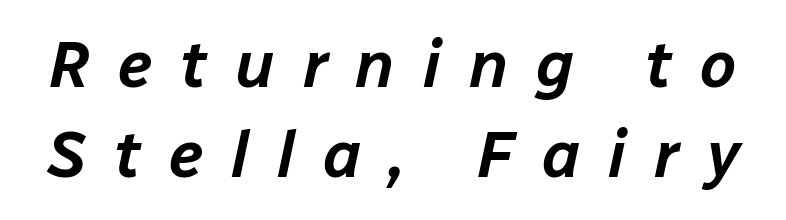
{"italic": "yes", "lean": "right", "slant_degrees": 12, "width": "normal", "stroke_contrast": "low", "x_height": "medium", "monospaced": "no", "underline": "no", "line_spacing": "normal", "line_spacing_ratio": 1.39, "letter_spacing": "wide", "letter_spacing_em": 0.43, "glyph_px": 65}
